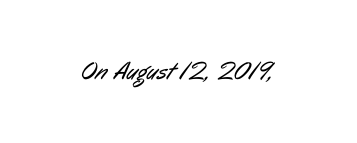
Q: Is the text bold? A: No.
Q: Is the text underlined? A: No.
Q: Is the spacing between letters normal or unusually wide? A: Normal.
